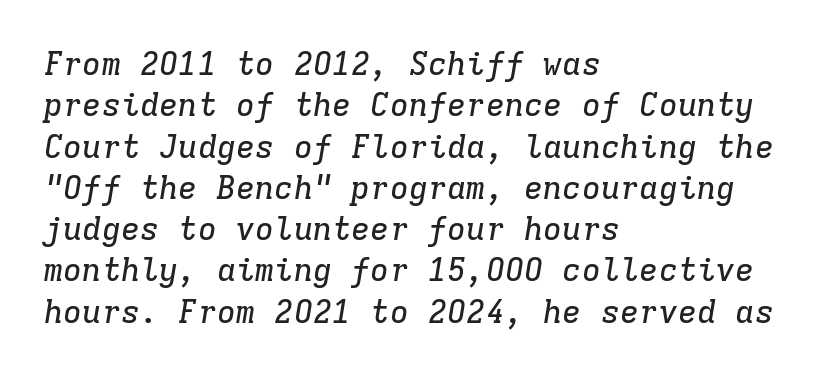
{"serif": "yes", "italic": "yes", "lean": "right", "slant_degrees": 9, "width": "normal", "stroke_contrast": "low", "x_height": "medium", "monospaced": "yes", "underline": "no", "align": "left", "line_spacing": "normal", "line_spacing_ratio": 1.29, "letter_spacing": "normal", "letter_spacing_em": 0.0, "glyph_px": 32}
